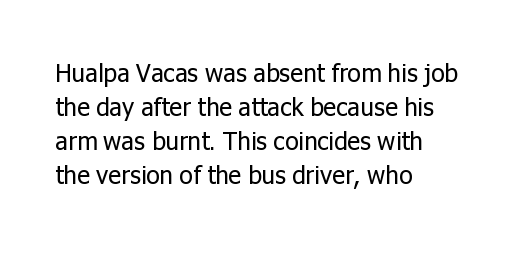
Q: Is the text bold? A: No.
Q: Is the text italic (slanted)? A: No, it is upright.
Q: Is the text underlined? A: No.
Q: How is the paragraph aligned? A: Left-aligned.
Q: Is the spacing between letters normal or unusually wide? A: Normal.
Q: Is the spacing between lines tight, normal or loose? A: Normal.
